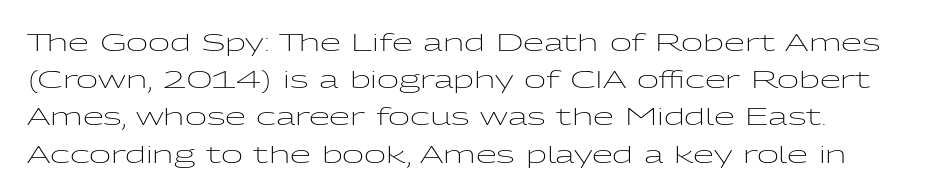
The image shows 24 px text type, upright; set normal line spacing (1.55x), normal letter spacing, not underlined.
